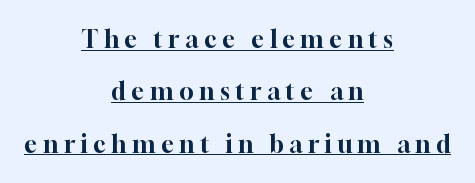
{"italic": "no", "underline": "yes", "align": "center", "line_spacing": "loose", "line_spacing_ratio": 2.18, "letter_spacing": "wide", "letter_spacing_em": 0.23, "glyph_px": 24}
